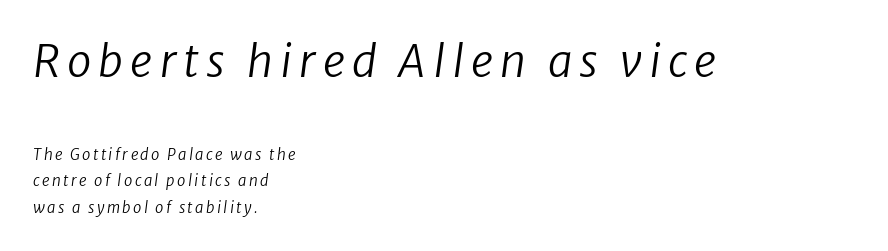
Q: Is the text bold? A: No.
Q: Is the text italic (slanted)? A: Yes, it leans right by about 8 degrees.
Q: Is the text underlined? A: No.
Q: How is the paragraph aligned? A: Left-aligned.
Q: Which block of text is set in a larger size, the first (top) or the second (bottom)? A: The first (top) one.
Q: Width (condensed, normal, or wide)? A: Normal.
Q: Stroke contrast? A: Low.
Q: x-height? A: Medium.
Q: Monospaced? A: No.
